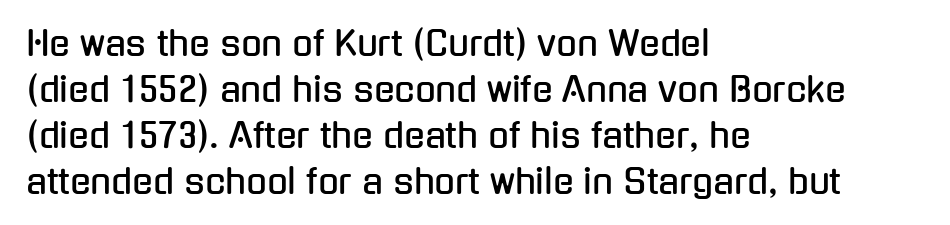
{"serif": "no", "italic": "no", "width": "condensed", "stroke_contrast": "low", "x_height": "medium", "monospaced": "no", "underline": "no", "align": "left", "line_spacing": "normal", "line_spacing_ratio": 1.35, "letter_spacing": "normal", "letter_spacing_em": 0.0, "glyph_px": 34}
